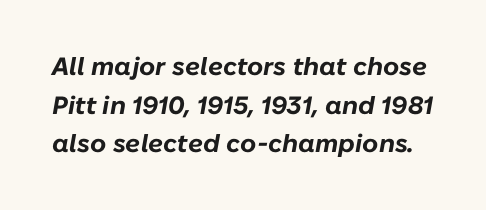
The image shows 25 px bold type, italic (leaning right); set normal line spacing (1.55x), normal letter spacing, not underlined.
